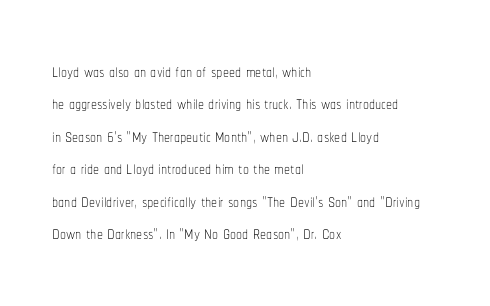
The image shows 24 px text type, upright; set left-aligned, normal line spacing (1.35x), normal letter spacing, not underlined.
